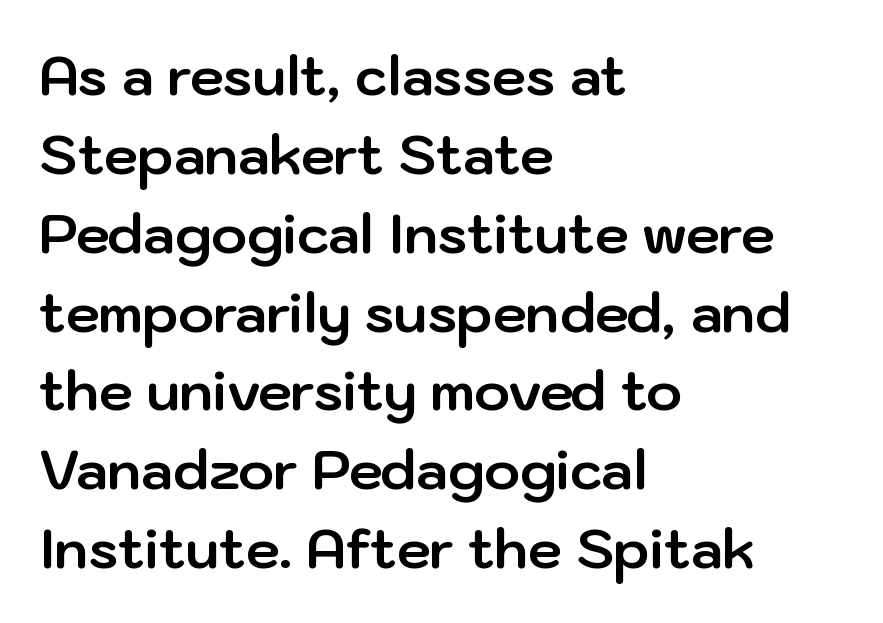
The image shows 54 px bold sans-serif type, upright; set left-aligned, normal line spacing (1.46x), normal letter spacing, not underlined; low stroke contrast and a medium x-height.
